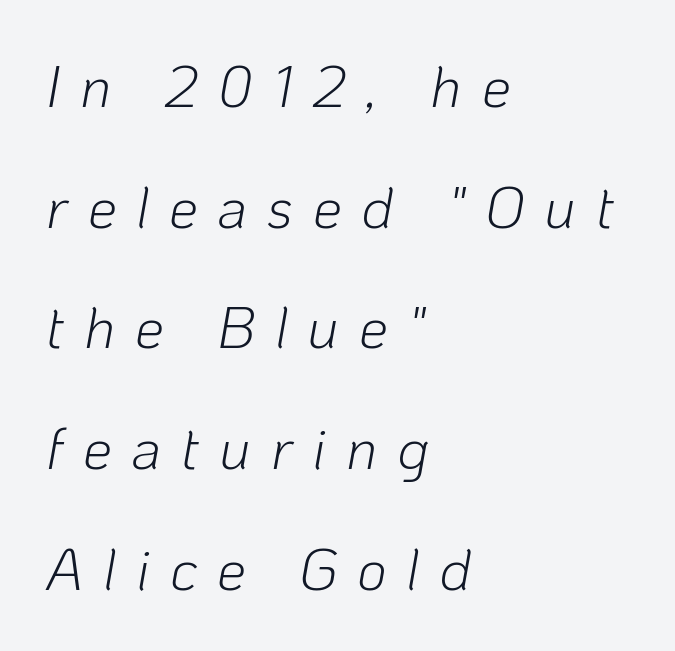
Q: Is the text bold? A: No.
Q: Is the text italic (slanted)? A: Yes, it leans right by about 10 degrees.
Q: Is the text underlined? A: No.
Q: How is the paragraph aligned? A: Left-aligned.
Q: Is the spacing between letters normal or unusually wide? A: Unusually wide.
Q: Is the spacing between lines tight, normal or loose? A: Loose.
Q: Width (condensed, normal, or wide)? A: Normal.
Q: Stroke contrast? A: Low.
Q: x-height? A: Medium.
Q: Monospaced? A: No.
